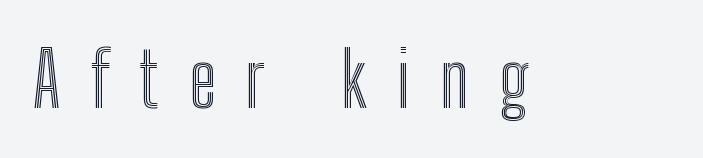
The font's upright variant was chosen for this text. Words appear elongated and porous because spacing is wide. Think of a printed novel: that variable character pitch is what you see here. Each row of text sits above clean, open space.
